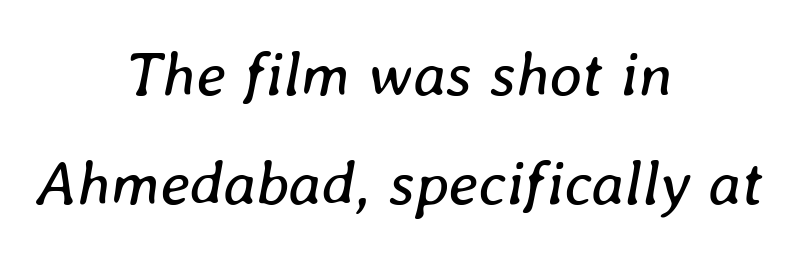
{"italic": "yes", "lean": "right", "slant_degrees": 8, "bold": "no", "weight": "regular", "width": "normal", "stroke_contrast": "low", "x_height": "medium", "monospaced": "no", "underline": "no", "align": "center", "line_spacing_ratio": 1.73, "letter_spacing": "normal", "letter_spacing_em": 0.0, "glyph_px": 63}
